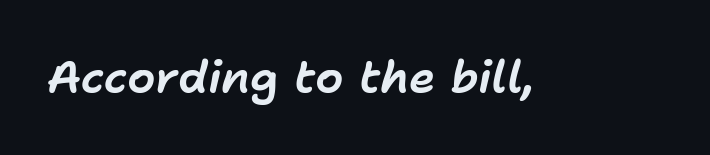
Q: Is the text italic (slanted)? A: Yes, it leans right by about 11 degrees.
Q: Is the text underlined? A: No.
Q: Is the spacing between letters normal or unusually wide? A: Normal.
Q: Width (condensed, normal, or wide)? A: Normal.
Q: Stroke contrast? A: Low.
Q: x-height? A: Medium.
Q: Monospaced? A: No.
